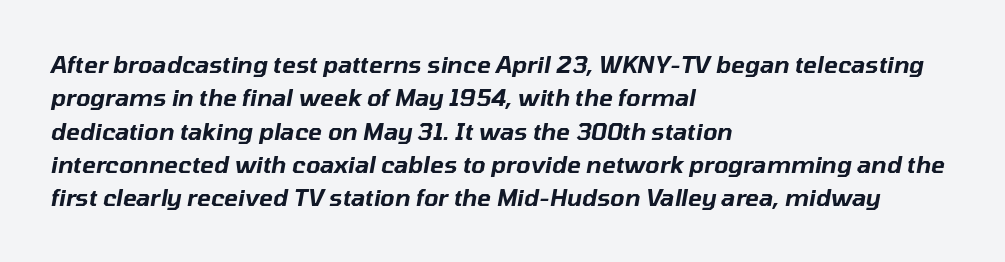
Q: Is the text italic (slanted)? A: Yes, it leans right by about 10 degrees.
Q: Is the text underlined? A: No.
Q: How is the paragraph aligned? A: Left-aligned.
Q: Is the spacing between letters normal or unusually wide? A: Normal.
Q: Is the spacing between lines tight, normal or loose? A: Normal.
